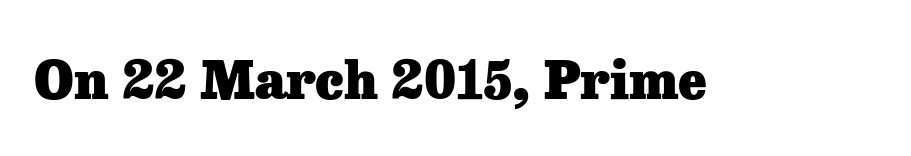
The image shows 52 px heavy serif type, upright; set normal letter spacing, not underlined; low stroke contrast and a medium x-height.
